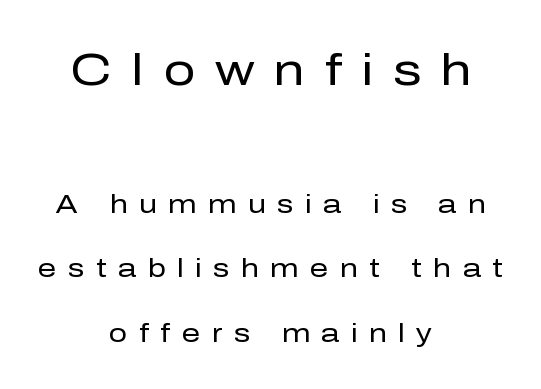
If you squint, the top block still reads clearly — it's the larger of the two. Proportional: the letters do not fall into vertical columns. Letters rest on an invisible, unmarked baseline. Short note: letters widely spaced.
